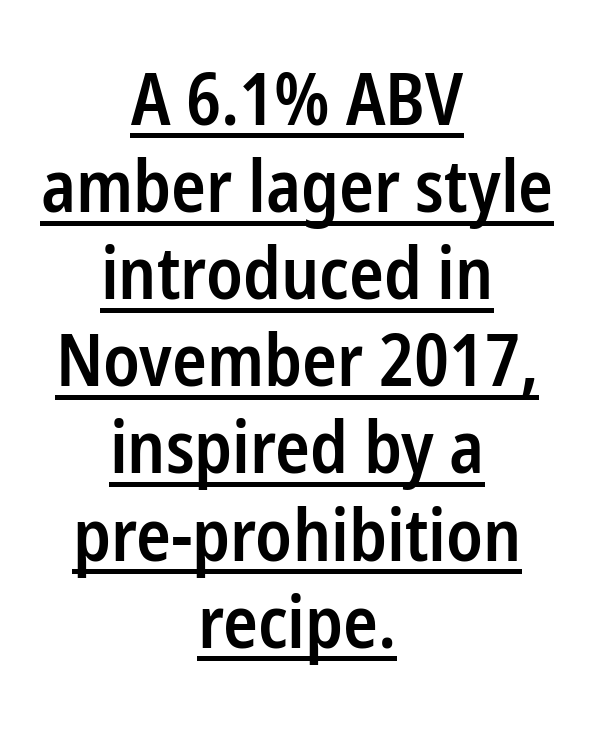
Q: Is the text bold? A: Semi-bold.
Q: Is the text italic (slanted)? A: No, it is upright.
Q: Is the typeface a serif or a sans-serif typeface? A: Sans-serif.
Q: Is the text underlined? A: Yes.
Q: How is the paragraph aligned? A: Centered.
Q: Is the spacing between letters normal or unusually wide? A: Normal.
Q: Width (condensed, normal, or wide)? A: Condensed.
Q: Stroke contrast? A: Low.
Q: x-height? A: Medium.
Q: Monospaced? A: No.
